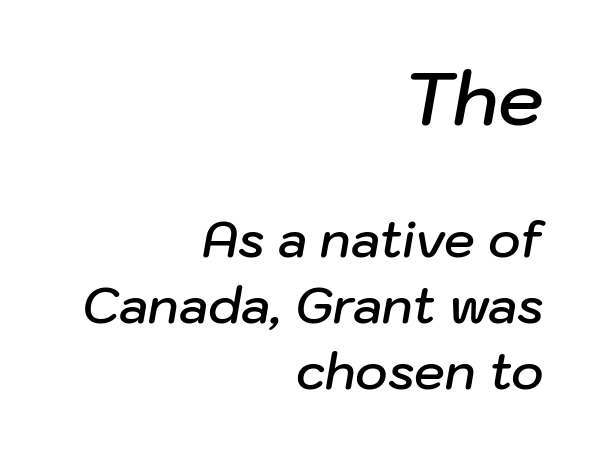
Q: Is the text bold? A: Semi-bold.
Q: Is the text italic (slanted)? A: Yes, it leans right by about 10 degrees.
Q: Is the text underlined? A: No.
Q: How is the paragraph aligned? A: Right-aligned.
Q: Is the spacing between letters normal or unusually wide? A: Normal.
Q: Is the spacing between lines tight, normal or loose? A: Normal.
Q: Which block of text is set in a larger size, the first (top) or the second (bottom)? A: The first (top) one.
Q: Width (condensed, normal, or wide)? A: Normal.
Q: Stroke contrast? A: Low.
Q: x-height? A: Medium.
Q: Monospaced? A: No.
